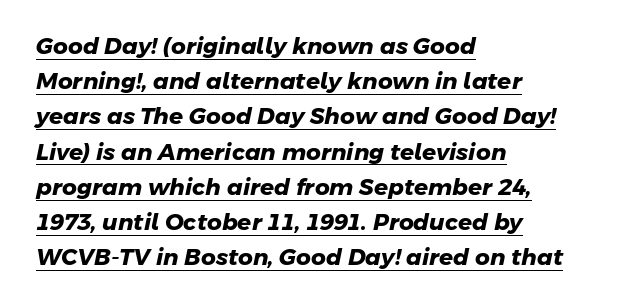
Where is the straight margin? On the left. The sample's only ornament is a line tracing under the words. Typesetter's note: full bold, strokes at maximum text heaviness. The tracking reads as untouched default to a designer's eye. Students, observe: this is what conventionally led text looks like.
